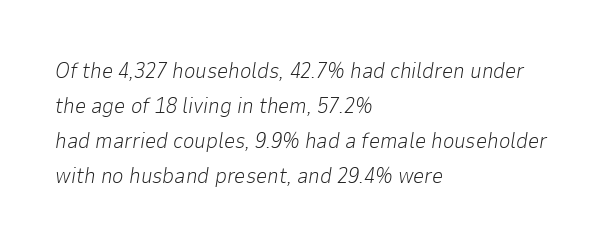
The image shows 22 px text type, italic (leaning right); set left-aligned, normal line spacing (1.59x), normal letter spacing, not underlined.
